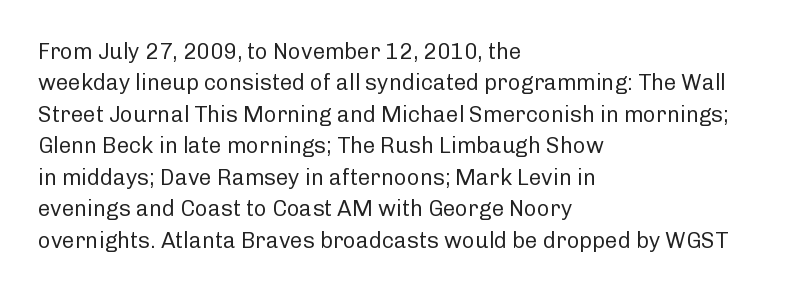
{"italic": "no", "bold": "no", "underline": "no", "align": "left", "line_spacing": "normal", "line_spacing_ratio": 1.43, "letter_spacing": "normal", "letter_spacing_em": 0.0, "glyph_px": 22}
